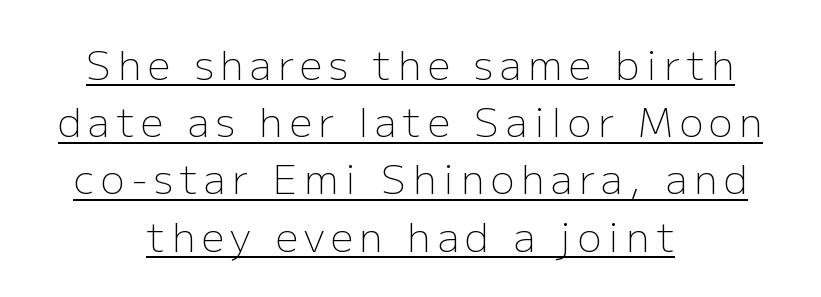
Q: Is the text bold? A: No.
Q: Is the text italic (slanted)? A: No, it is upright.
Q: Is the typeface a serif or a sans-serif typeface? A: Sans-serif.
Q: Is the text underlined? A: Yes.
Q: How is the paragraph aligned? A: Centered.
Q: Is the spacing between lines tight, normal or loose? A: Normal.
Q: Width (condensed, normal, or wide)? A: Normal.
Q: Stroke contrast? A: Low.
Q: x-height? A: Medium.
Q: Monospaced? A: No.
